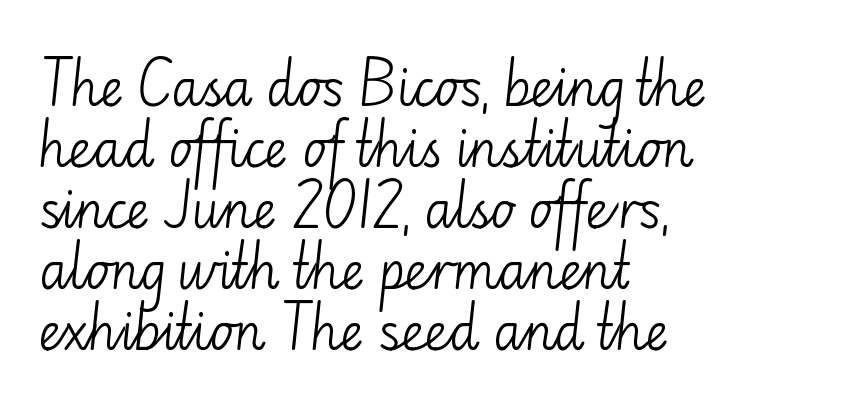
The text was rendered using a sans face with plain stroke endings. Descender tails drop into unmarked territory. Is the stroke heavy? The answer is a plain regular-or-lighter. A student would call this left alignment; a typographer would say flush left, rag right.
